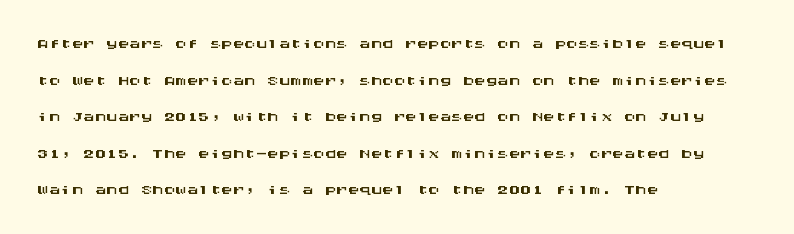
Rendered with straight, roman letterforms. Notice how the passage keeps a crisp vertical edge on the left only. A typesetter would call this leading conventional body-copy spacing. Is the letter spacing exaggerated? No — it looks like the ordinary default.
